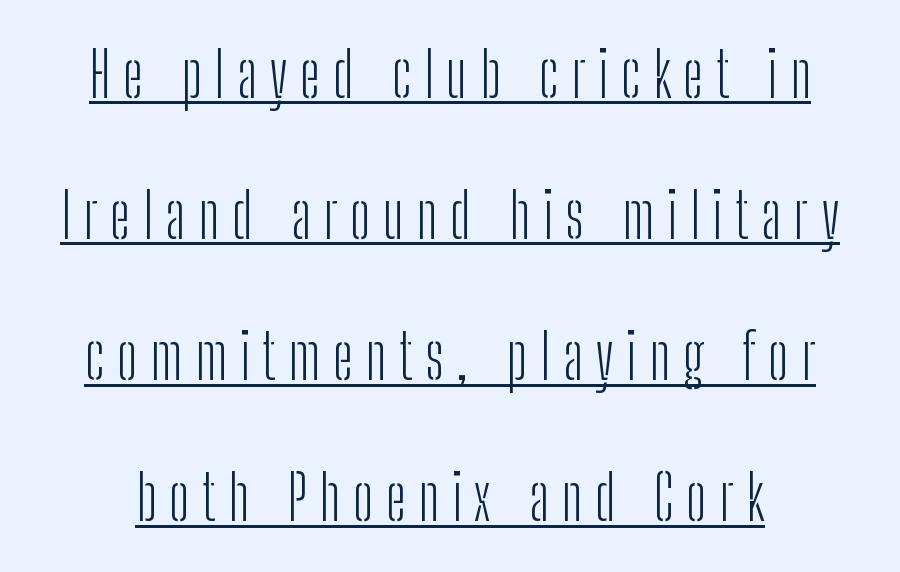
{"serif": "no", "italic": "no", "bold": "no", "weight": "light", "width": "condensed", "stroke_contrast": "low", "x_height": "medium", "monospaced": "no", "underline": "yes", "line_spacing": "loose", "line_spacing_ratio": 2.24, "letter_spacing": "wide", "letter_spacing_em": 0.2, "glyph_px": 63}
